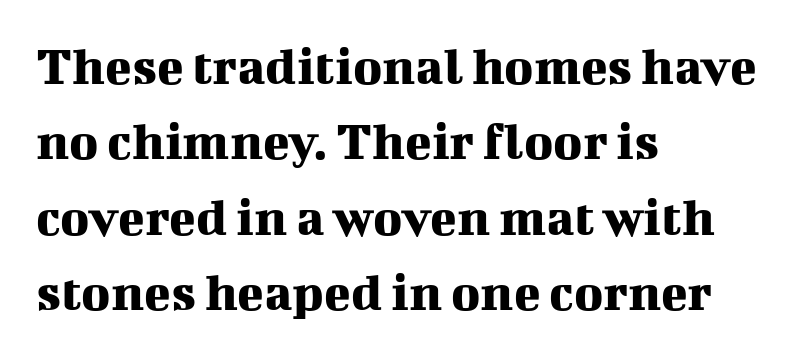
The image shows 55 px serif type, upright; set left-aligned, normal line spacing (1.37x), normal letter spacing, not underlined; medium stroke contrast and a medium x-height.
